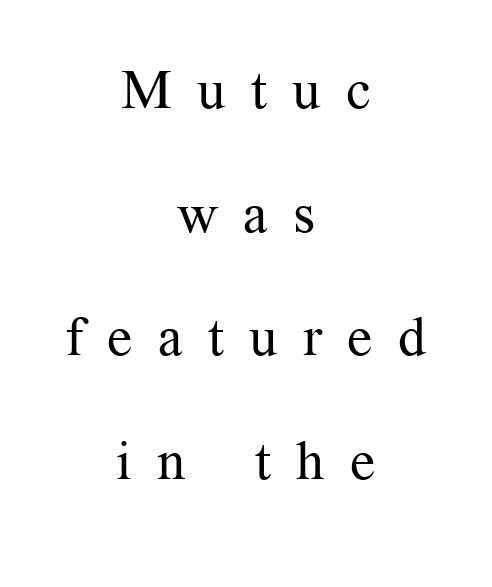
Vertical strokes here are truly vertical. The rendering inserts visible extra space after every character. Font category for this specimen: serif. Caption: multi-line text, centered on the measure. Widely set lines give the paragraph a tall, airy silhouette. Just letters on the line, the space beneath them empty.
